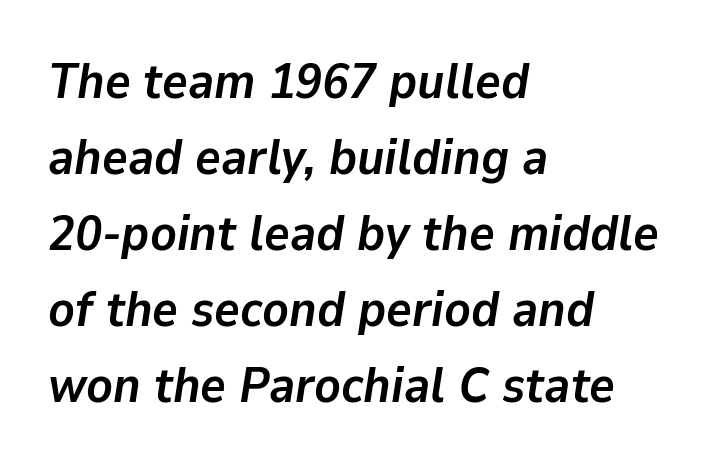
The glyphs are unaccompanied by any horizontal stroke below them. Is the block centered? No — it sits flush against the left margin. Students, this is bold: see how much ink each stroke carries. Students, observe: this is what conventionally led text looks like. Notice how the stems are inclined rather than vertical — that's the hallmark of italics. This rendering leaves character spacing at its baseline value.
